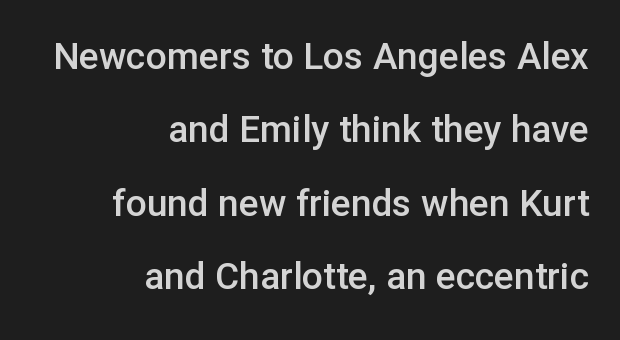
The image shows 37 px semibold sans-serif type, upright; set right-aligned, loose line spacing (1.98x), normal letter spacing, not underlined; low stroke contrast and a medium x-height.
